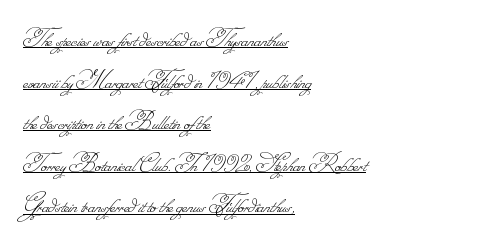
Left-aligned paragraph, ragged on the right. The lines sit at an ordinary, default distance from one another. Students, observe the line beneath the letters — that is underlining. Tracking here is standard; glyphs follow each other at the usual distance. This is not heavy type; no bold has been used.
